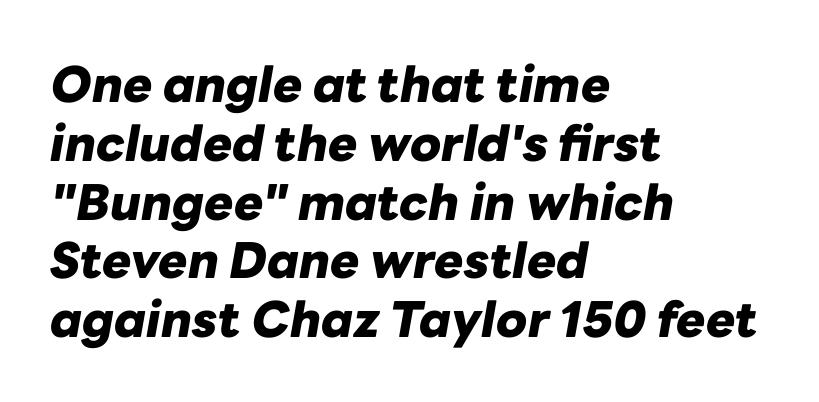
Q: Is the text bold? A: Yes.
Q: Is the text italic (slanted)? A: Yes, it leans right by about 10 degrees.
Q: Is the text underlined? A: No.
Q: How is the paragraph aligned? A: Left-aligned.
Q: Is the spacing between letters normal or unusually wide? A: Normal.
Q: Width (condensed, normal, or wide)? A: Normal.
Q: Stroke contrast? A: Low.
Q: x-height? A: Medium.
Q: Monospaced? A: No.
